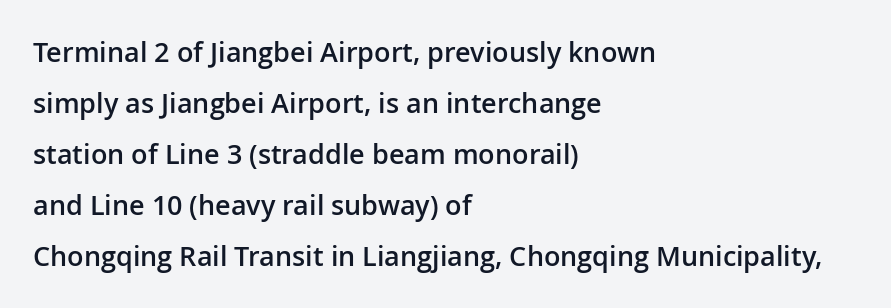
{"italic": "no", "bold": "semi", "underline": "no", "align": "left", "line_spacing_ratio": 1.89, "letter_spacing": "normal", "letter_spacing_em": 0.0, "glyph_px": 27}
